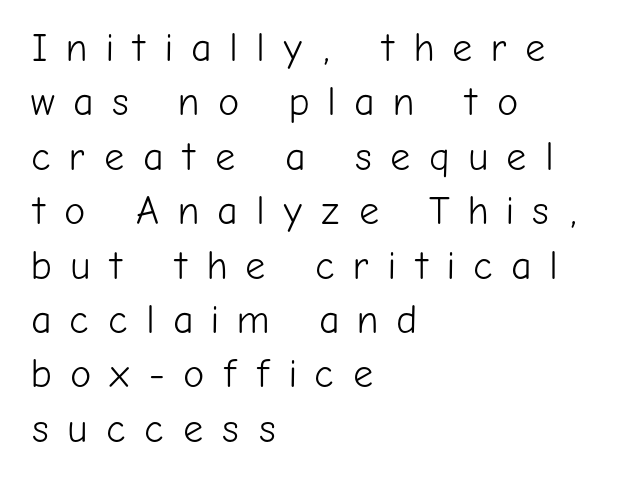
The image shows 40 px light sans-serif type, upright; set left-aligned, normal line spacing (1.36x), unusually wide letter spacing (+0.45 em), not underlined; low stroke contrast and a medium x-height.
